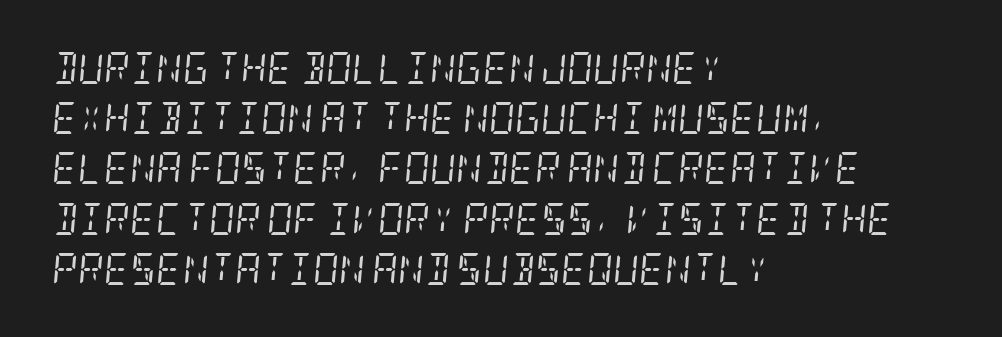
The image shows 32 px regular-weight, condensed serif type, italic (leaning right); set left-aligned, normal line spacing (1.57x), normal letter spacing, not underlined; low stroke contrast and a large x-height.
